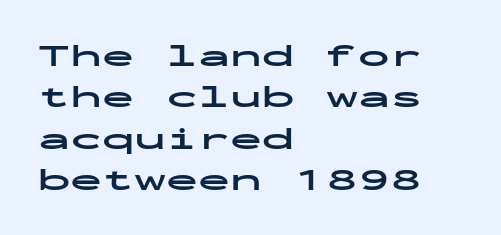
{"serif": "no", "italic": "no", "bold": "yes", "weight": "bold", "width": "wide", "stroke_contrast": "low", "x_height": "medium", "monospaced": "yes", "underline": "no", "align": "left", "line_spacing": "normal", "line_spacing_ratio": 1.29, "letter_spacing": "normal", "letter_spacing_em": 0.0, "glyph_px": 32}
